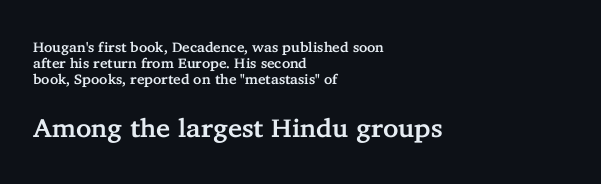
No italicization has been applied; the sample stays upright. The gaps between neighbouring characters are ordinary and unremarkable. Note: smaller setting up top, larger setting below. Reading down the block, your eye returns to a fixed left position each line. The foot of each line stays bare and open.
